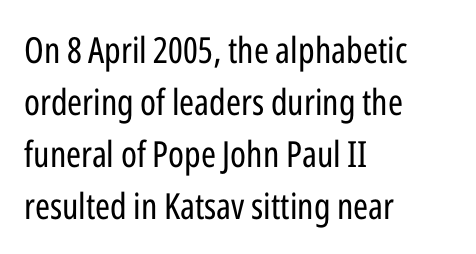
The image shows 36 px regular-weight, condensed sans-serif type, upright; set left-aligned, normal line spacing (1.44x), normal letter spacing, not underlined; low stroke contrast and a medium x-height.
